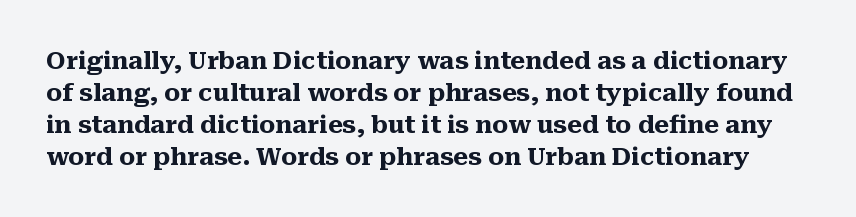
{"italic": "no", "bold": "yes", "underline": "no", "line_spacing": "normal", "line_spacing_ratio": 1.33, "letter_spacing": "normal", "letter_spacing_em": 0.0, "glyph_px": 24}
